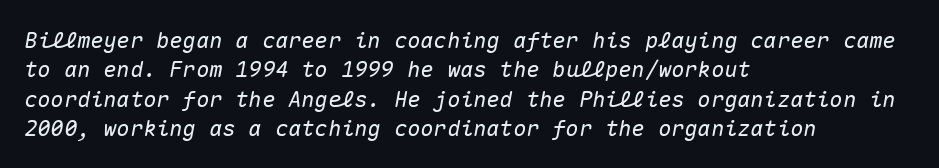
The image shows 22 px text type, italic (leaning right); set left-aligned, normal line spacing (1.33x), normal letter spacing, not underlined.
